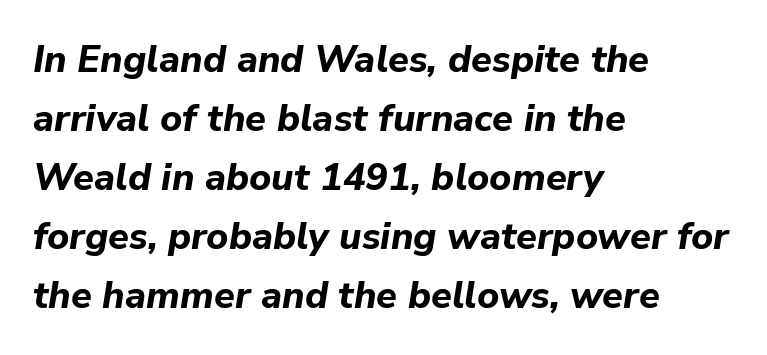
Does the weight exceed regular? Yes, all the way to bold. Look at the tracking — it's just the regular setting, nothing added. The face used here is proportionally spaced, like ordinary book or web type. The passage shown stacks its lines at a standard gap. Underline: absent. The setting favours the left margin, as ordinary paragraphs usually do.
